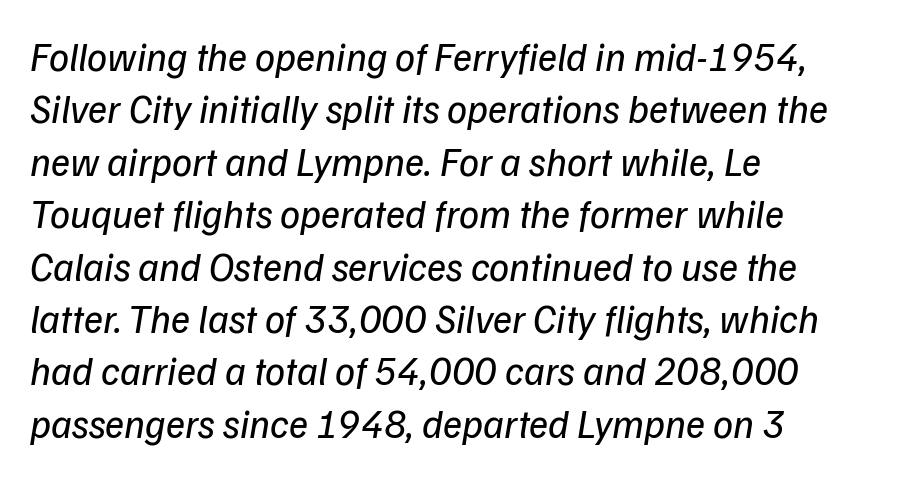
Q: Is the text bold? A: No.
Q: Is the typeface a serif or a sans-serif typeface? A: Sans-serif.
Q: Is the text underlined? A: No.
Q: How is the paragraph aligned? A: Left-aligned.
Q: Is the spacing between letters normal or unusually wide? A: Normal.
Q: Is the spacing between lines tight, normal or loose? A: Normal.
Q: Width (condensed, normal, or wide)? A: Normal.
Q: Stroke contrast? A: Low.
Q: x-height? A: Medium.
Q: Monospaced? A: No.
